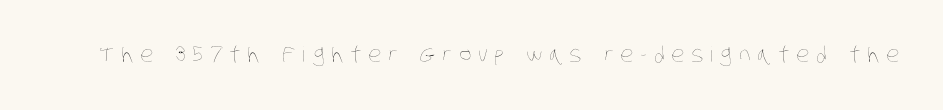
The tracking reads as deliberately expanded to a designer's eye. Is the stroke heavy? The answer is a plain regular-or-lighter. Underline: absent.
